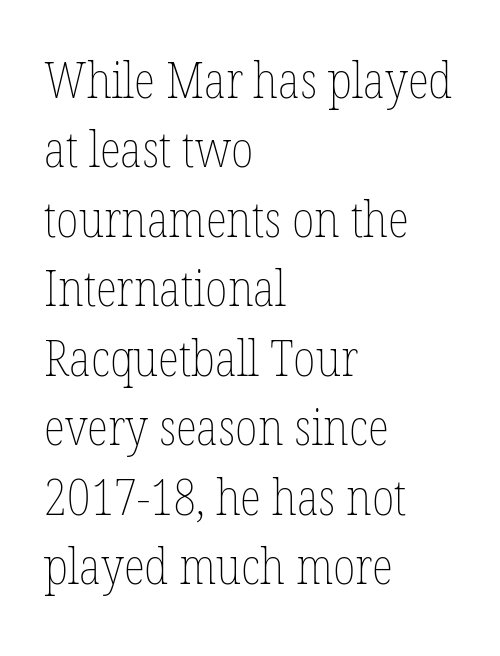
{"italic": "no", "bold": "no", "weight": "thin", "width": "condensed", "stroke_contrast": "low", "x_height": "medium", "monospaced": "no", "underline": "no", "align": "left", "line_spacing": "normal", "line_spacing_ratio": 1.39, "letter_spacing": "normal", "letter_spacing_em": 0.0, "glyph_px": 50}
